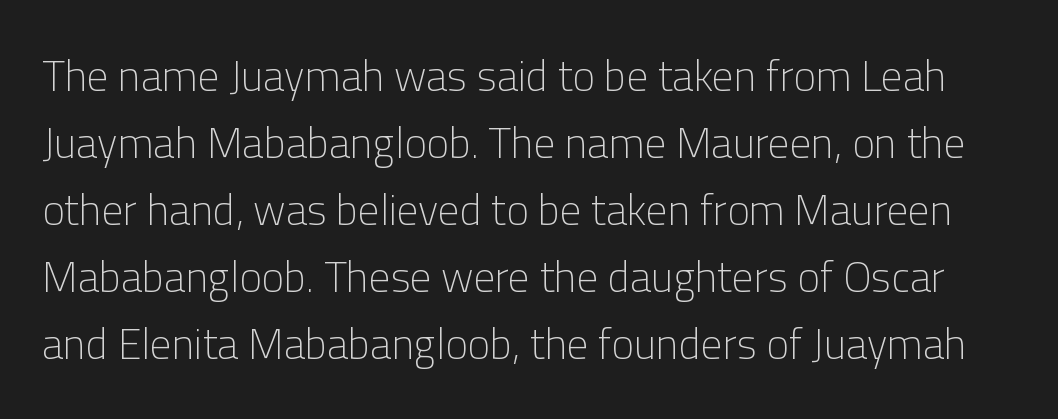
The typography opts for an upright posture over an oblique one. In terms of leading, this rendering sits right in the middle. The area under the type is left untouched. What stands out about the letter spacing? Nothing — it is the standard amount.
